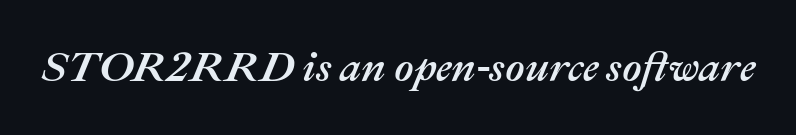
Tall strokes in this sample are angled rather than plumb. Descenders are the only things crossing below the line. The rendering keeps characters at their native spacing. The face used here is proportionally spaced, like ordinary book or web type.
